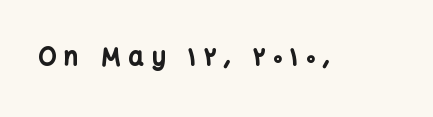
Q: Is the text bold? A: Yes.
Q: Is the text italic (slanted)? A: No, it is upright.
Q: Is the text underlined? A: No.
Q: Is the spacing between letters normal or unusually wide? A: Unusually wide.
